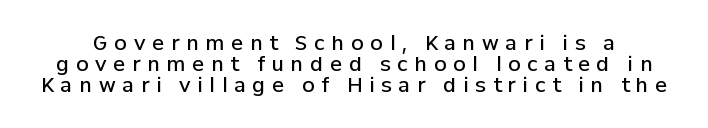
Q: Is the text bold? A: Semi-bold.
Q: Is the text italic (slanted)? A: No, it is upright.
Q: Is the text underlined? A: No.
Q: Is the spacing between letters normal or unusually wide? A: Unusually wide.
Q: Is the spacing between lines tight, normal or loose? A: Tight.
